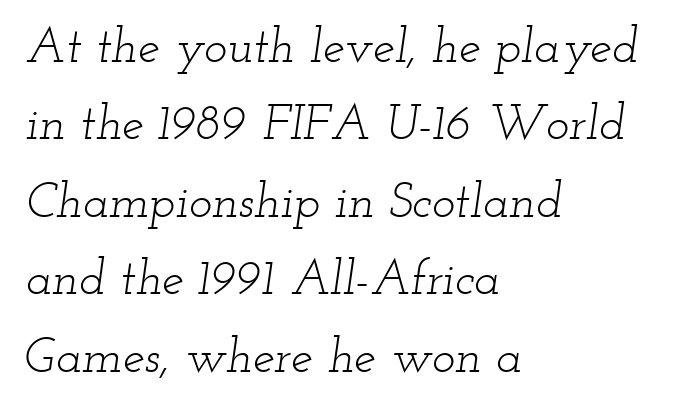
The image shows 49 px light, wide serif type, italic (leaning right); set left-aligned, normal line spacing (1.58x), normal letter spacing, not underlined; low stroke contrast and a small x-height.
